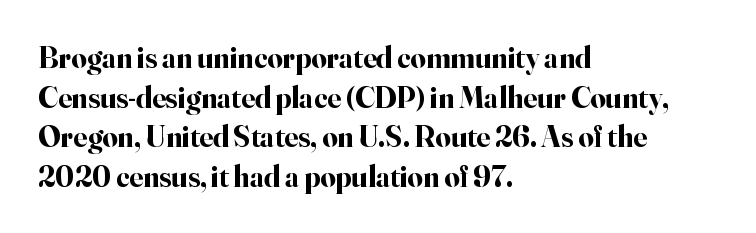
The image shows 30 px bold serif type, upright; set left-aligned, normal line spacing (1.32x), normal letter spacing, not underlined; high stroke contrast and a small x-height.
